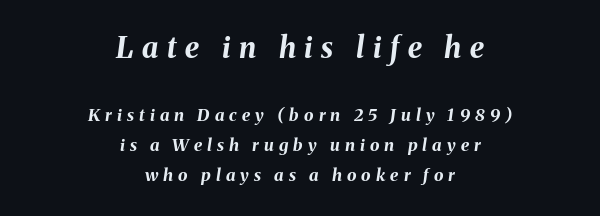
Q: Is the text bold? A: Yes.
Q: Is the text italic (slanted)? A: Yes, it leans right by about 8 degrees.
Q: Is the text underlined? A: No.
Q: How is the paragraph aligned? A: Centered.
Q: Is the spacing between letters normal or unusually wide? A: Unusually wide.
Q: Which block of text is set in a larger size, the first (top) or the second (bottom)? A: The first (top) one.
Q: Width (condensed, normal, or wide)? A: Normal.
Q: Stroke contrast? A: Medium.
Q: x-height? A: Medium.
Q: Monospaced? A: No.
